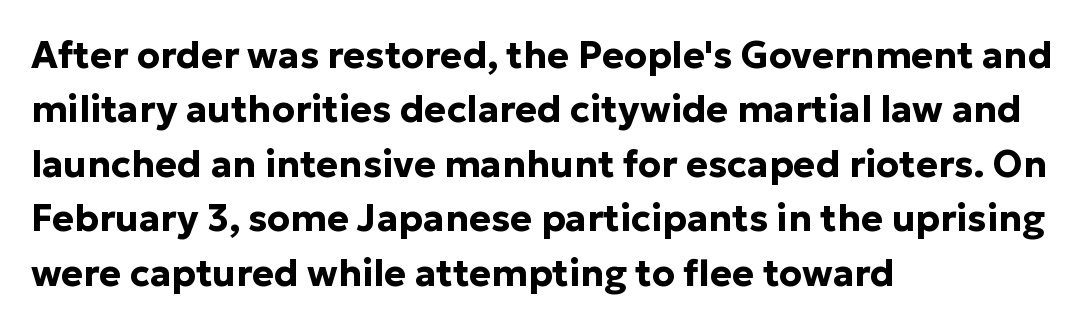
Spacing verdict: proportional, widths tailored to each character. A typesetter would call this zero additional tracking. How heavy is the stroke? Heavy — this is a bold. Compared with a centered layout, this one pins lines to the left instead.
